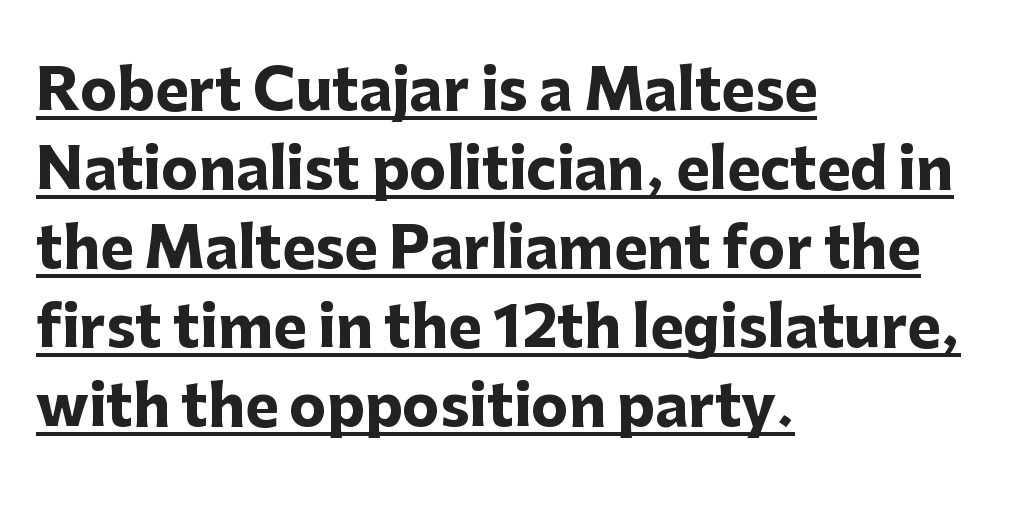
Q: Is the text bold? A: Yes.
Q: Is the text italic (slanted)? A: No, it is upright.
Q: Is the typeface a serif or a sans-serif typeface? A: Sans-serif.
Q: Is the text underlined? A: Yes.
Q: How is the paragraph aligned? A: Left-aligned.
Q: Is the spacing between letters normal or unusually wide? A: Normal.
Q: Is the spacing between lines tight, normal or loose? A: Normal.
Q: Width (condensed, normal, or wide)? A: Normal.
Q: Stroke contrast? A: Low.
Q: x-height? A: Medium.
Q: Monospaced? A: No.
